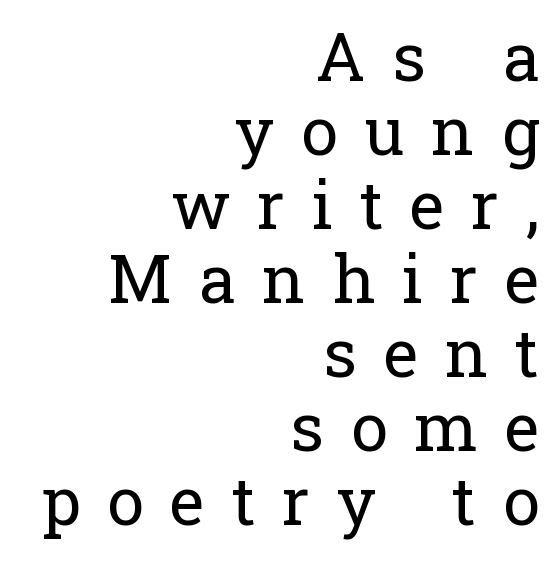
{"serif": "yes", "italic": "no", "bold": "no", "weight": "regular", "width": "normal", "stroke_contrast": "low", "x_height": "medium", "monospaced": "no", "underline": "no", "align": "right", "line_spacing": "tight", "line_spacing_ratio": 1.12, "letter_spacing": "wide", "letter_spacing_em": 0.41, "glyph_px": 66}
